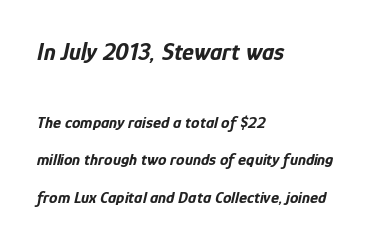
The compositor pushed each line to the left boundary. Tracking here is standard; glyphs follow each other at the usual distance. Typographic density is high because the face is bold. Has an underline been added? It has not. The designer dialed line spacing up above the default. Quick note: italic.
